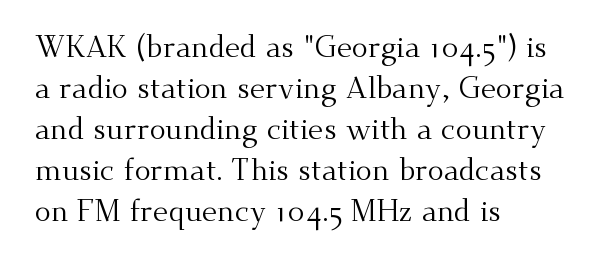
Q: Is the text bold? A: No.
Q: Is the text italic (slanted)? A: No, it is upright.
Q: Is the typeface a serif or a sans-serif typeface? A: Serif.
Q: Is the text underlined? A: No.
Q: How is the paragraph aligned? A: Left-aligned.
Q: Is the spacing between letters normal or unusually wide? A: Normal.
Q: Is the spacing between lines tight, normal or loose? A: Normal.
Q: Width (condensed, normal, or wide)? A: Normal.
Q: Stroke contrast? A: Medium.
Q: x-height? A: Small.
Q: Monospaced? A: No.
